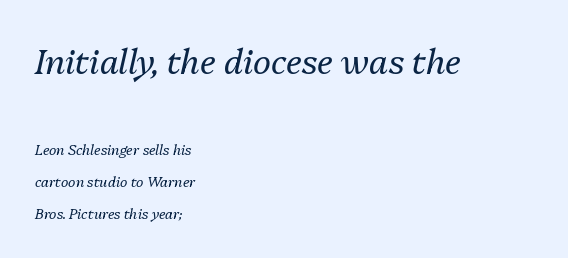
Q: Is the text bold? A: No.
Q: Is the text italic (slanted)? A: Yes, it leans right by about 13 degrees.
Q: Is the text underlined? A: No.
Q: How is the paragraph aligned? A: Left-aligned.
Q: Is the spacing between letters normal or unusually wide? A: Normal.
Q: Is the spacing between lines tight, normal or loose? A: Loose.
Q: Which block of text is set in a larger size, the first (top) or the second (bottom)? A: The first (top) one.
Q: Width (condensed, normal, or wide)? A: Normal.
Q: Stroke contrast? A: Medium.
Q: x-height? A: Medium.
Q: Monospaced? A: No.
